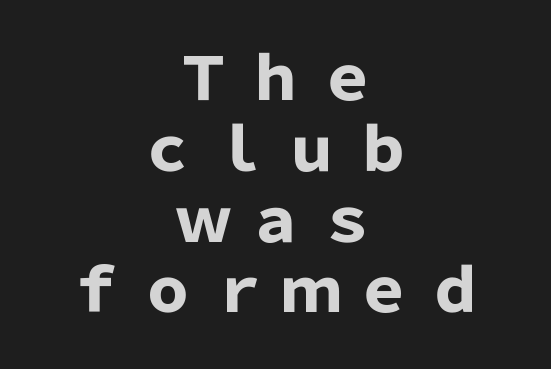
The image shows 59 px heavy sans-serif type, upright; set centered, line spacing 1.2x, unusually wide letter spacing (+0.22 em), not underlined; low stroke contrast and a medium x-height.
